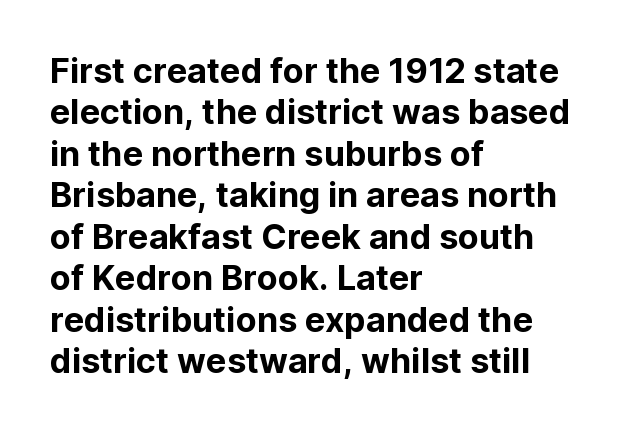
Q: Is the text italic (slanted)? A: No, it is upright.
Q: Is the typeface a serif or a sans-serif typeface? A: Sans-serif.
Q: Is the text underlined? A: No.
Q: How is the paragraph aligned? A: Left-aligned.
Q: Is the spacing between letters normal or unusually wide? A: Normal.
Q: Width (condensed, normal, or wide)? A: Normal.
Q: Stroke contrast? A: Low.
Q: x-height? A: Medium.
Q: Monospaced? A: No.
